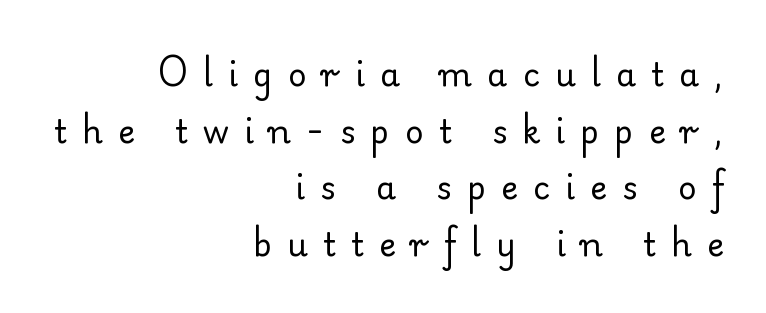
What kind of face is this? One with serifs. The weight tops out at a normal text grade. The tracking reads as deliberately expanded to a designer's eye. Notice how the stems are strictly vertical — no italics here. Do the characters align in a grid? No, the font is proportional.
